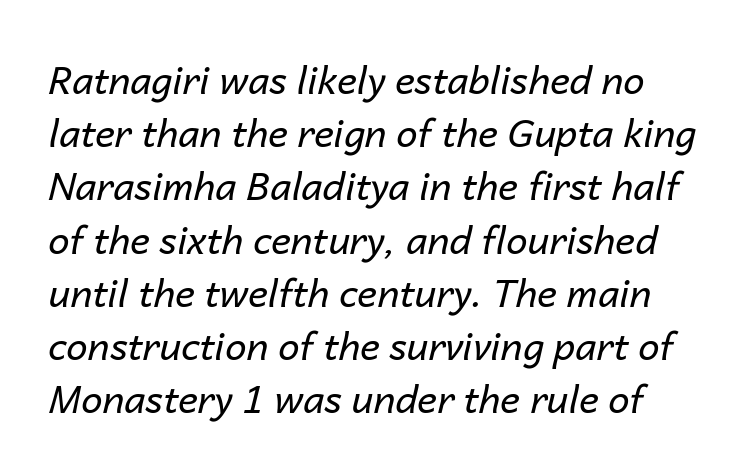
{"italic": "yes", "lean": "right", "slant_degrees": 14, "bold": "no", "weight": "regular", "width": "normal", "stroke_contrast": "low", "x_height": "medium", "monospaced": "no", "underline": "no", "line_spacing": "normal", "line_spacing_ratio": 1.4, "letter_spacing": "normal", "letter_spacing_em": 0.0, "glyph_px": 38}
